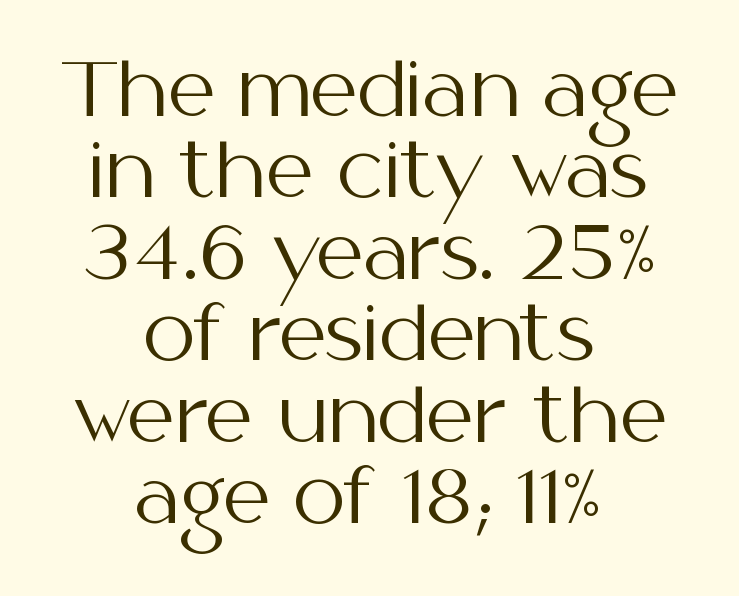
The image shows 74 px regular-weight sans-serif type, upright; set centered, tight line spacing (1.1x), normal letter spacing, not underlined; medium stroke contrast and a medium x-height.
